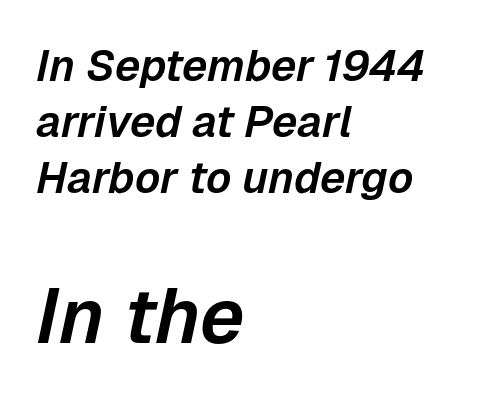
Q: Is the text italic (slanted)? A: Yes, it leans right by about 12 degrees.
Q: Is the text underlined? A: No.
Q: How is the paragraph aligned? A: Left-aligned.
Q: Is the spacing between letters normal or unusually wide? A: Normal.
Q: Is the spacing between lines tight, normal or loose? A: Normal.
Q: Which block of text is set in a larger size, the first (top) or the second (bottom)? A: The second (bottom) one.
Q: Width (condensed, normal, or wide)? A: Normal.
Q: Stroke contrast? A: Low.
Q: x-height? A: Medium.
Q: Monospaced? A: No.
